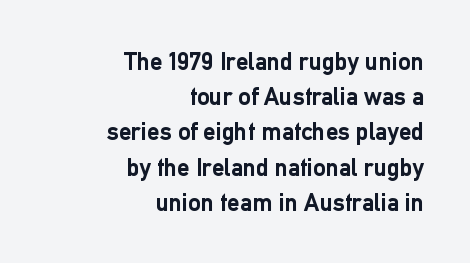
The image shows 25 px bold type, upright; set right-aligned, normal line spacing (1.41x), normal letter spacing, not underlined.
